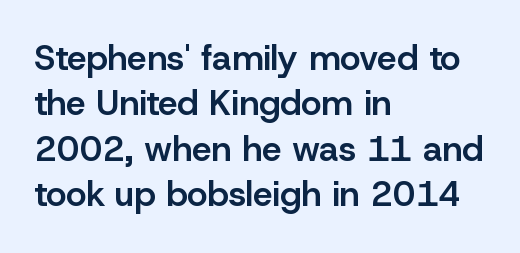
Q: Is the text bold? A: Semi-bold.
Q: Is the text italic (slanted)? A: No, it is upright.
Q: Is the typeface a serif or a sans-serif typeface? A: Sans-serif.
Q: Is the text underlined? A: No.
Q: How is the paragraph aligned? A: Left-aligned.
Q: Is the spacing between letters normal or unusually wide? A: Normal.
Q: Is the spacing between lines tight, normal or loose? A: Normal.
Q: Width (condensed, normal, or wide)? A: Normal.
Q: Stroke contrast? A: Low.
Q: x-height? A: Medium.
Q: Monospaced? A: No.
